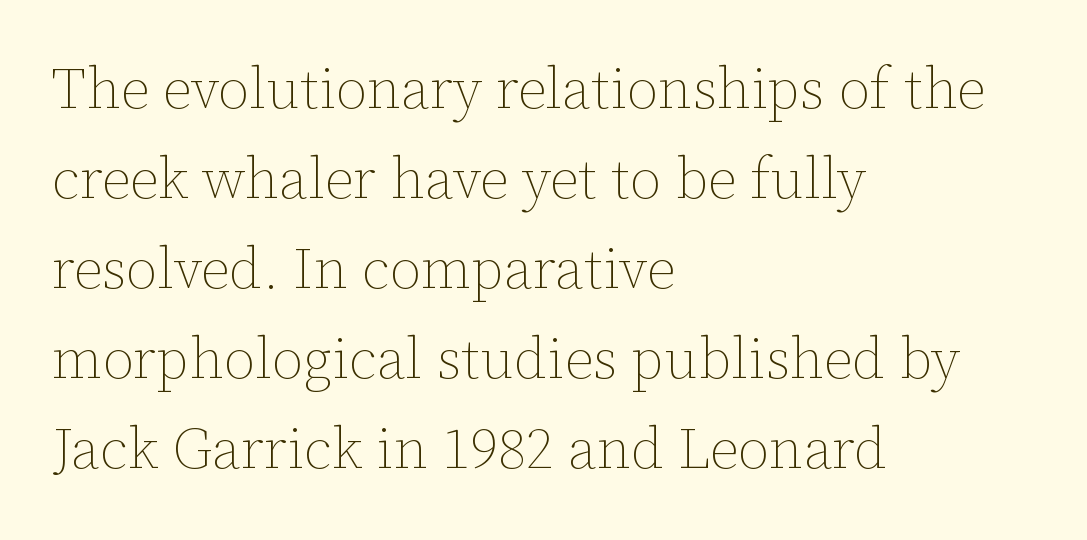
The image shows 57 px thin type, upright; set left-aligned, normal line spacing (1.58x), normal letter spacing, not underlined; low stroke contrast and a medium x-height.
